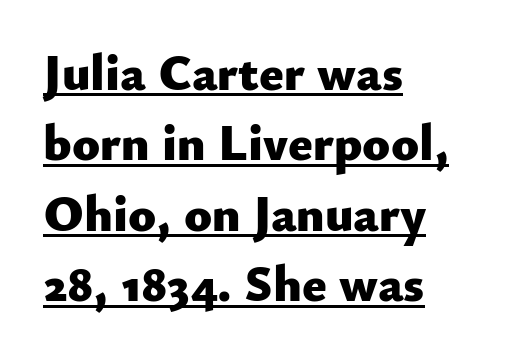
{"serif": "no", "italic": "no", "bold": "yes", "weight": "heavy", "width": "normal", "stroke_contrast": "low", "x_height": "small", "monospaced": "no", "underline": "yes", "align": "left", "line_spacing": "normal", "line_spacing_ratio": 1.38, "letter_spacing": "normal", "letter_spacing_em": 0.0, "glyph_px": 51}
